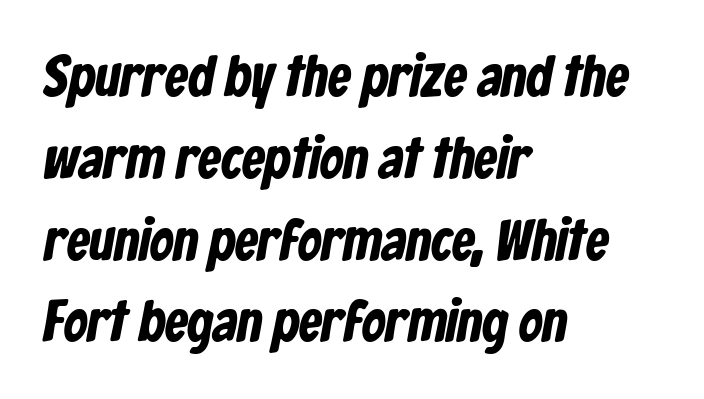
The rendering uses natural spacing where letterforms have individual widths. Regular leading. Does extra space separate the letters? No, they use regular spacing. Unmarked baselines from the first word to the last. The lines are quadded left. Does the type have serifs? No, each stem ends abruptly.
